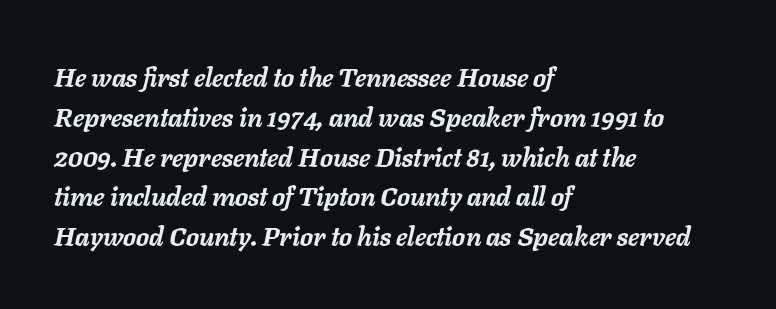
Q: Is the text bold? A: Yes.
Q: Is the text italic (slanted)? A: Yes, it leans right by about 11 degrees.
Q: Is the text underlined? A: No.
Q: How is the paragraph aligned? A: Left-aligned.
Q: Is the spacing between letters normal or unusually wide? A: Normal.
Q: Is the spacing between lines tight, normal or loose? A: Normal.
